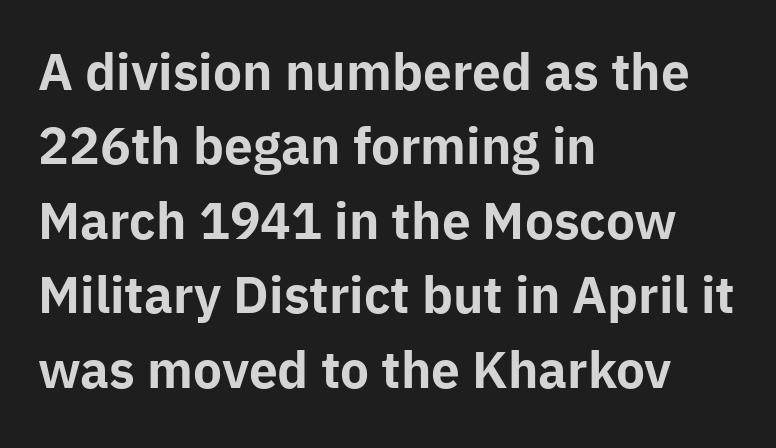
{"serif": "no", "italic": "no", "bold": "yes", "weight": "bold", "width": "normal", "stroke_contrast": "low", "x_height": "medium", "monospaced": "no", "underline": "no", "align": "left", "line_spacing": "normal", "line_spacing_ratio": 1.52, "letter_spacing": "normal", "letter_spacing_em": 0.0, "glyph_px": 49}
